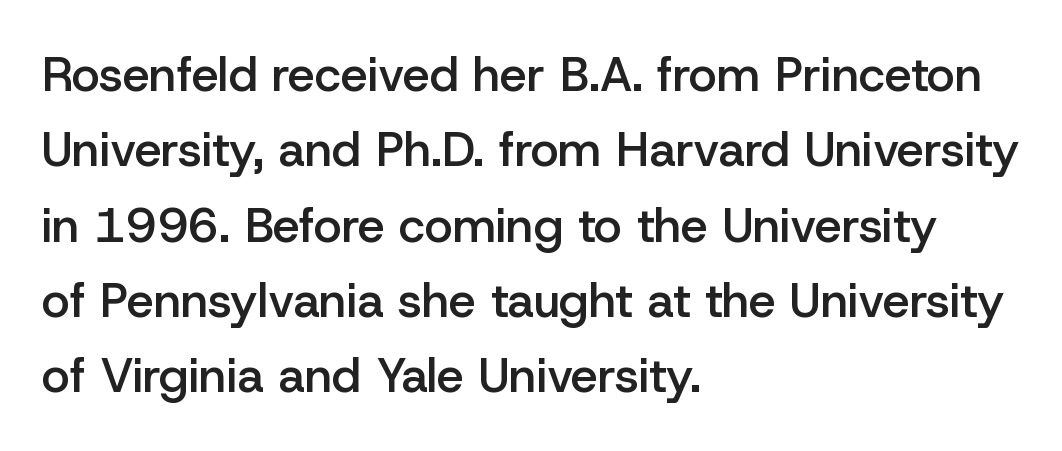
Each letter's strokes conclude bluntly, with no projecting serifs. The letters are semibold — heavier than regular but short of a full bold. The specimen reads as upright at a glance. All the whitespace from short lines collects on the right.
